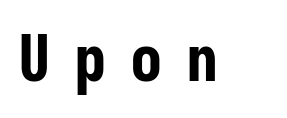
Bare-footed words on every line. The rendering uses typewriter-style spacing with identical character cells. Substantial extra tracking has been applied to these lines. Its strokes are broad and dark, the hallmark of bold type.
